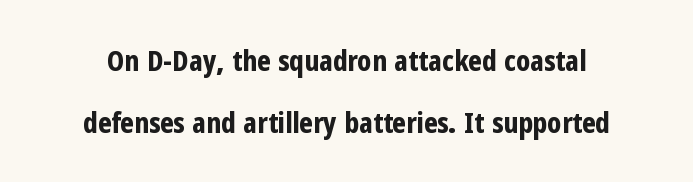
Each letter keeps its own natural width here, so spacing adapts to shape. Look at the bottom of the vertical strokes: they stop flat, with no serifs. The typesetting leans heavy: a genuine bold. Is there much room between lines? Yes — plenty of vertical air separates them.
